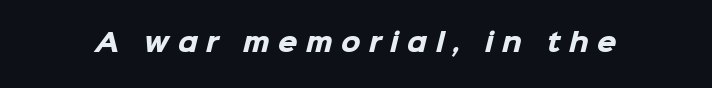
Q: Is the text bold? A: Yes.
Q: Is the text underlined? A: No.
Q: Is the spacing between letters normal or unusually wide? A: Unusually wide.
